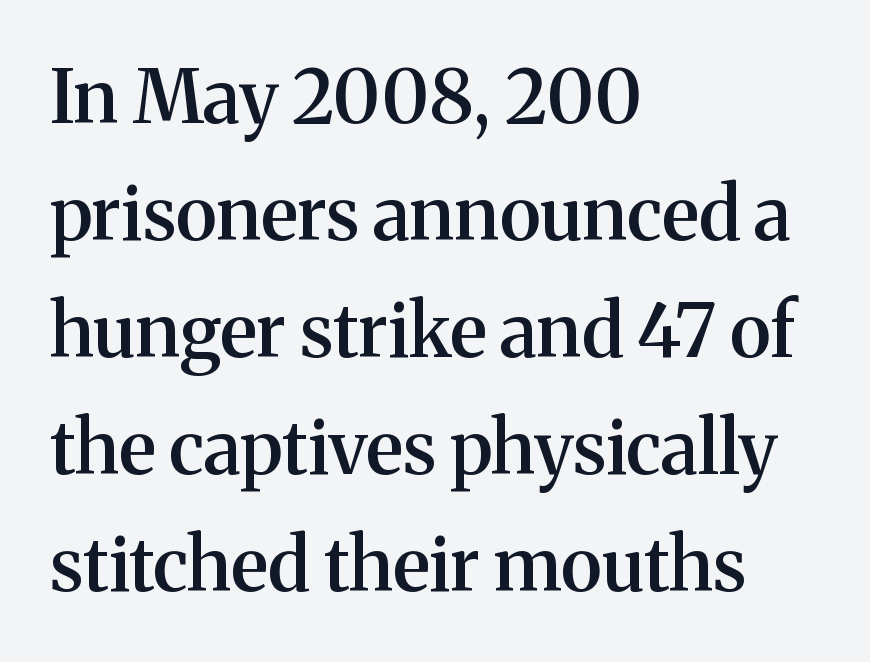
{"serif": "yes", "italic": "no", "bold": "semi", "weight": "semibold", "width": "normal", "stroke_contrast": "medium", "x_height": "medium", "monospaced": "no", "underline": "no", "align": "left", "line_spacing": "normal", "line_spacing_ratio": 1.58, "letter_spacing": "normal", "letter_spacing_em": 0.0, "glyph_px": 74}
